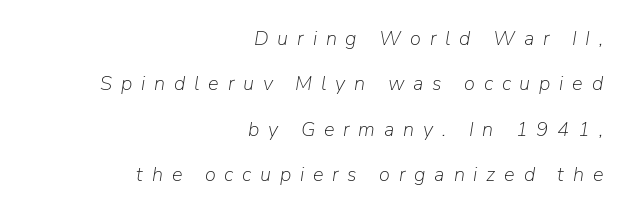
Q: Is the text bold? A: No.
Q: Is the text italic (slanted)? A: Yes, it leans right by about 9 degrees.
Q: Is the text underlined? A: No.
Q: How is the paragraph aligned? A: Right-aligned.
Q: Is the spacing between letters normal or unusually wide? A: Unusually wide.
Q: Is the spacing between lines tight, normal or loose? A: Loose.
